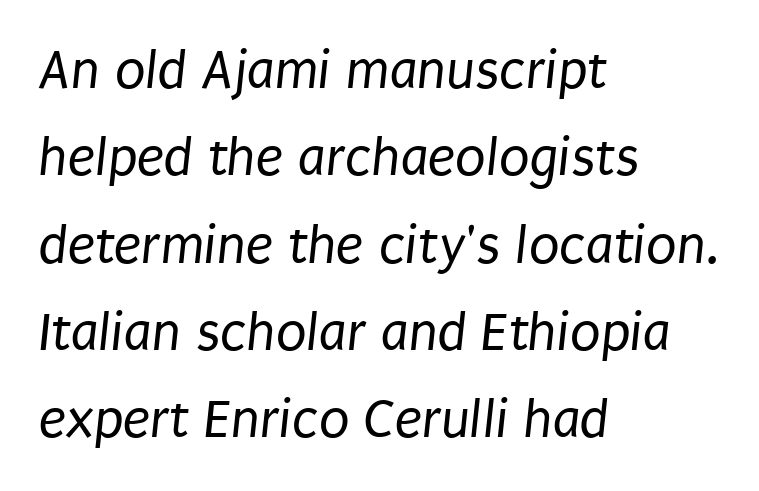
The image shows 56 px regular-weight, condensed sans-serif type; set left-aligned, normal line spacing (1.56x), normal letter spacing, not underlined; low stroke contrast and a large x-height.
